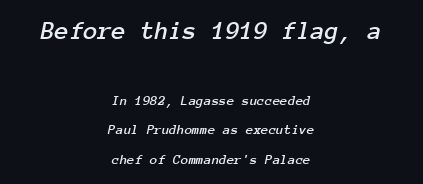
The face used here is rendered with its standard letterfit. Compared with a flush-left layout, this one balances lines on the center instead. A typesetter would call this leading open, well beyond the default. Size contrast runs from large at the top to small at the bottom. A typesetter would mark this as italic.
